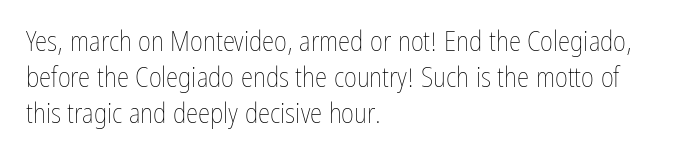
Which margin do the lines hug? The left one — the right edge is uneven. No extra ink here — the face is not bold. The zone under the glyphs is completely vacant. Varying glyph widths throughout — classic text-font behaviour. Words appear dense and cohesive because spacing is normal.
